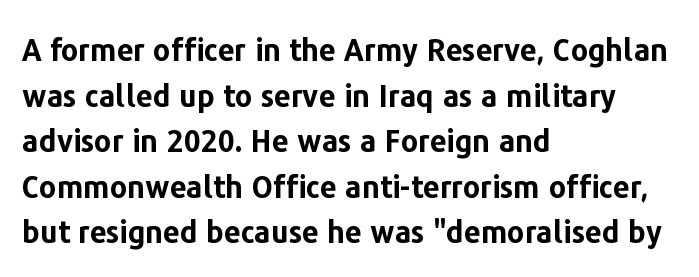
Q: Is the text bold? A: Yes.
Q: Is the text italic (slanted)? A: No, it is upright.
Q: Is the typeface a serif or a sans-serif typeface? A: Sans-serif.
Q: Is the text underlined? A: No.
Q: How is the paragraph aligned? A: Left-aligned.
Q: Is the spacing between letters normal or unusually wide? A: Normal.
Q: Is the spacing between lines tight, normal or loose? A: Normal.
Q: Width (condensed, normal, or wide)? A: Normal.
Q: Stroke contrast? A: Low.
Q: x-height? A: Medium.
Q: Monospaced? A: No.
